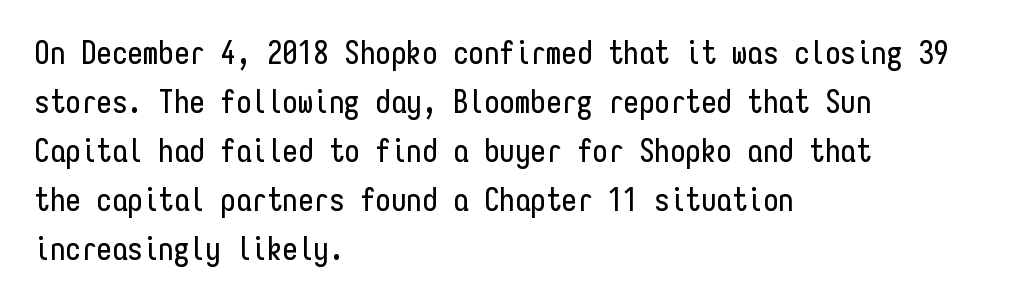
{"serif": "no", "italic": "no", "width": "condensed", "stroke_contrast": "low", "x_height": "medium", "monospaced": "yes", "underline": "no", "align": "left", "line_spacing": "normal", "line_spacing_ratio": 1.58, "letter_spacing": "normal", "letter_spacing_em": 0.0, "glyph_px": 31}
